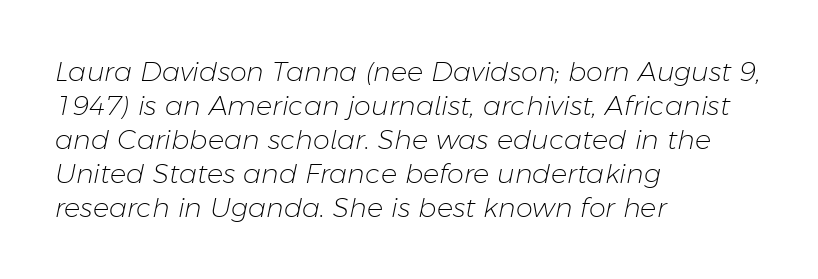
Clear beneath every line of the passage. Weight: in the light-to-regular range. An italicized treatment has been applied to the whole sample. Nothing unusual about the tracking: characters are spaced as the font intends. The block of text has a typical density, with ordinary space between rows.
